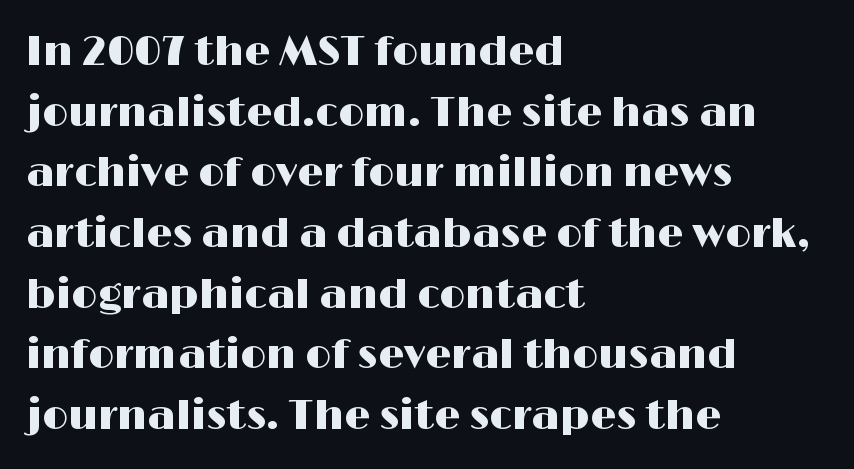
{"serif": "no", "italic": "no", "width": "wide", "stroke_contrast": "high", "x_height": "medium", "monospaced": "no", "underline": "no", "align": "left", "line_spacing": "normal", "line_spacing_ratio": 1.48, "letter_spacing": "normal", "letter_spacing_em": 0.0, "glyph_px": 41}
